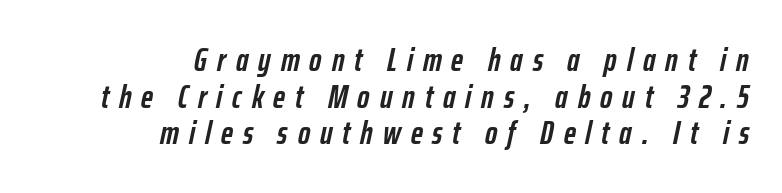
Every letter is thick-stroked: bold, no question. This block would grow much taller if given ordinary leading; it's compressed now. This rendering widens character spacing well past its baseline value. Compared with ordinary roman type, these characters are visibly tilted.
